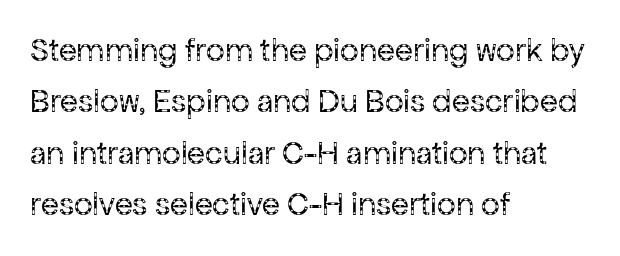
Q: Is the text bold? A: No.
Q: Is the text italic (slanted)? A: No, it is upright.
Q: Is the typeface a serif or a sans-serif typeface? A: Sans-serif.
Q: Is the text underlined? A: No.
Q: How is the paragraph aligned? A: Left-aligned.
Q: Is the spacing between letters normal or unusually wide? A: Normal.
Q: Is the spacing between lines tight, normal or loose? A: Normal.
Q: Width (condensed, normal, or wide)? A: Normal.
Q: Stroke contrast? A: Low.
Q: x-height? A: Medium.
Q: Monospaced? A: No.
